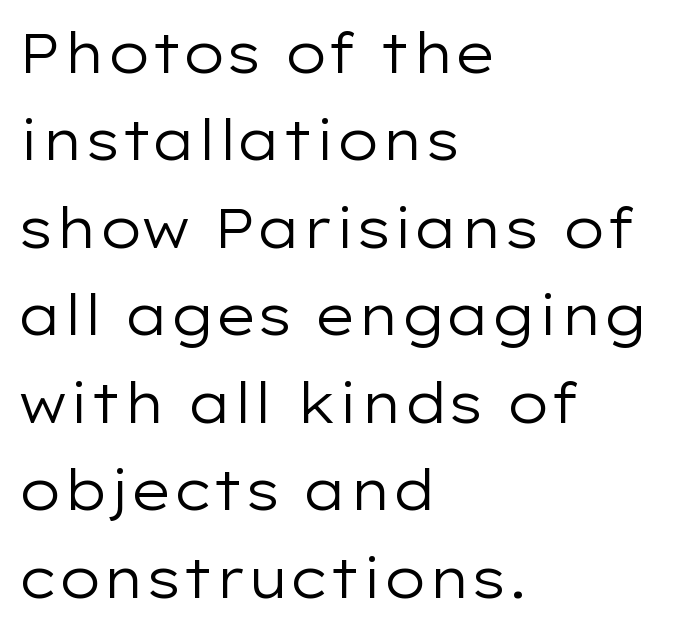
These lines keep a tight, regular rhythm from letter to letter. Baseline-to-baseline distance is the conventional proportion of letter height. Which margin do the lines hug? The left one — the right edge is uneven. These lines are rendered in a variable-pitch font. Letterform terminals end flat and unadorned throughout the passage. Caption: face not bold, strokes unweighted.
